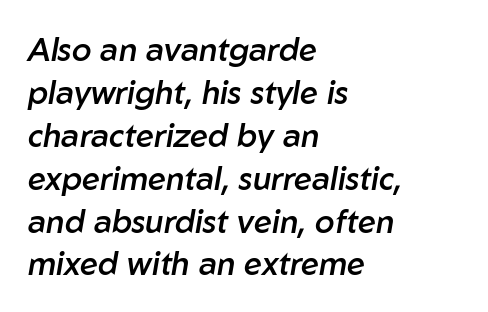
{"italic": "yes", "lean": "right", "slant_degrees": 10, "bold": "semi", "weight": "semibold", "width": "normal", "stroke_contrast": "low", "x_height": "medium", "monospaced": "no", "underline": "no", "align": "left", "line_spacing": "normal", "line_spacing_ratio": 1.34, "letter_spacing": "normal", "letter_spacing_em": 0.0, "glyph_px": 32}
